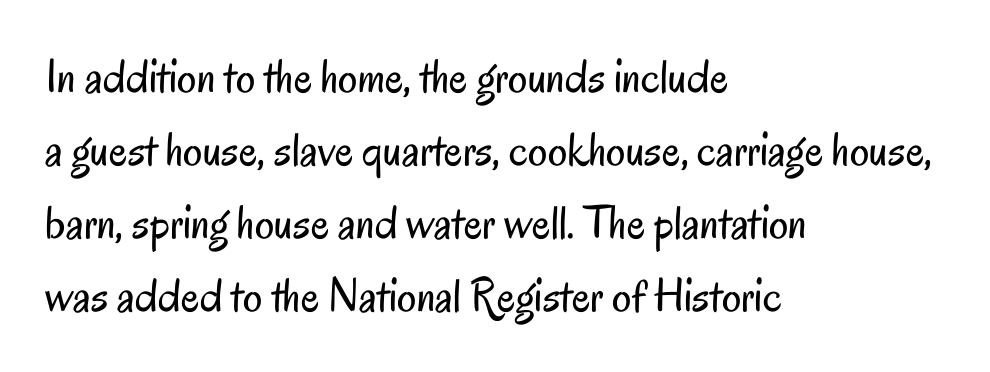
{"serif": "no", "italic": "no", "bold": "no", "weight": "regular", "width": "condensed", "stroke_contrast": "low", "x_height": "small", "monospaced": "no", "underline": "no", "align": "left", "line_spacing": "normal", "line_spacing_ratio": 1.52, "letter_spacing": "normal", "letter_spacing_em": 0.0, "glyph_px": 48}
